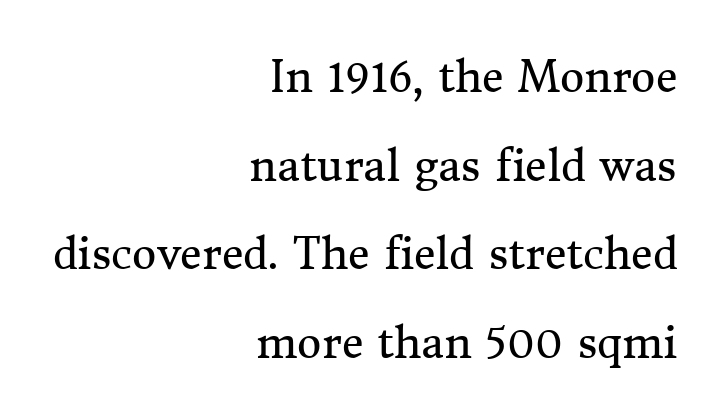
Each line ends at the same right margin while the left side varies. You could fit nearly another row in the gap between these rows. Bare-footed words on every line. To sum up the face: it has serifs. No extra tracking has been applied to these lines.
